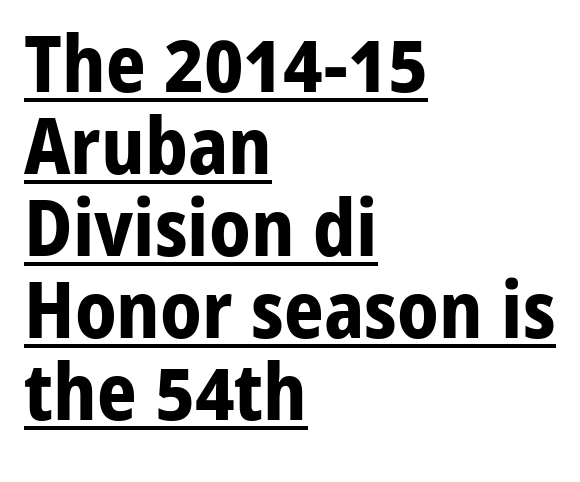
The text was rendered using a sans face with plain stroke endings. Pretty heavy lettering here — definitely bold. These lines huddle together more closely than default settings would place them. Here the designer chose a conventional face with non-uniform glyph widths. It's the straight-up-and-down kind of type. Compared with undecorated copy, this sample adds a rule below the words.
